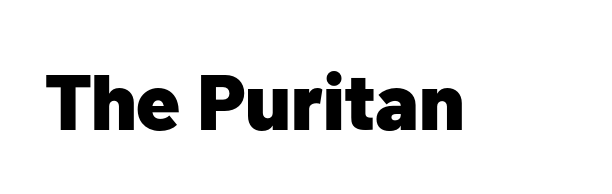
{"serif": "no", "italic": "no", "bold": "yes", "weight": "heavy", "width": "normal", "stroke_contrast": "low", "x_height": "medium", "monospaced": "no", "underline": "no", "letter_spacing": "normal", "letter_spacing_em": 0.0, "glyph_px": 79}
